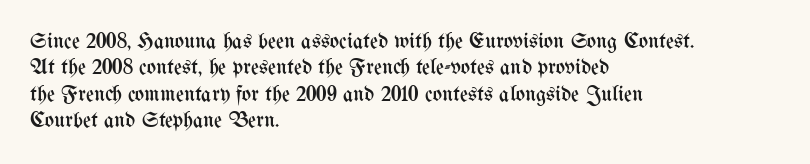
The image shows 22 px text type, upright; set left-aligned, line spacing 1.2x, normal letter spacing, not underlined.
